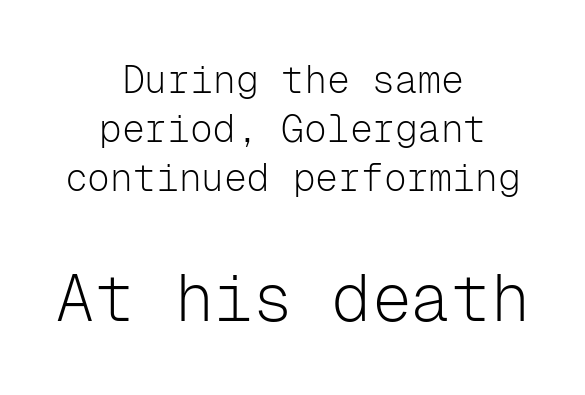
{"serif": "no", "italic": "no", "bold": "no", "weight": "light", "width": "normal", "stroke_contrast": "low", "x_height": "medium", "monospaced": "yes", "underline": "no", "align": "center", "line_spacing": "normal", "line_spacing_ratio": 1.29, "letter_spacing": "normal", "letter_spacing_em": 0.0, "larger_block": "second", "size_ratio": 1.74, "glyph_px": 66}
